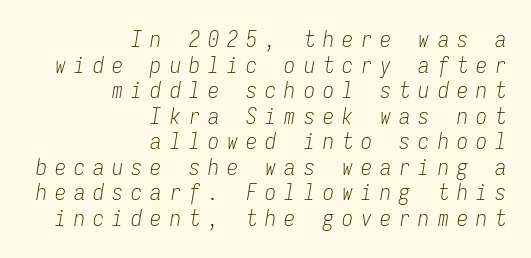
Each line ends at the same right margin while the left side varies. Observe the wide spacing: letters keep a clear distance from each other. Tall strokes in this sample are angled rather than plumb. Stem width sits at or under what a default text font uses. Glance below the letters and you will spot only blank space.
